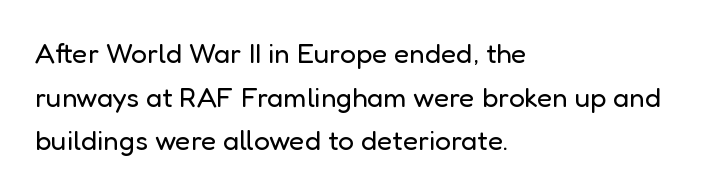
Q: Is the text bold? A: No.
Q: Is the text italic (slanted)? A: No, it is upright.
Q: Is the typeface a serif or a sans-serif typeface? A: Sans-serif.
Q: Is the text underlined? A: No.
Q: How is the paragraph aligned? A: Left-aligned.
Q: Is the spacing between letters normal or unusually wide? A: Normal.
Q: Is the spacing between lines tight, normal or loose? A: Normal.
Q: Width (condensed, normal, or wide)? A: Normal.
Q: Stroke contrast? A: Low.
Q: x-height? A: Medium.
Q: Monospaced? A: No.
